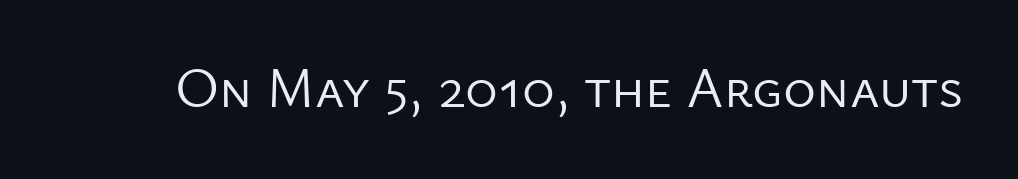
Q: Is the text bold? A: No.
Q: Is the text italic (slanted)? A: No, it is upright.
Q: Is the typeface a serif or a sans-serif typeface? A: Sans-serif.
Q: Is the text underlined? A: No.
Q: Is the spacing between letters normal or unusually wide? A: Normal.
Q: Width (condensed, normal, or wide)? A: Normal.
Q: Stroke contrast? A: Low.
Q: x-height? A: Medium.
Q: Monospaced? A: No.
